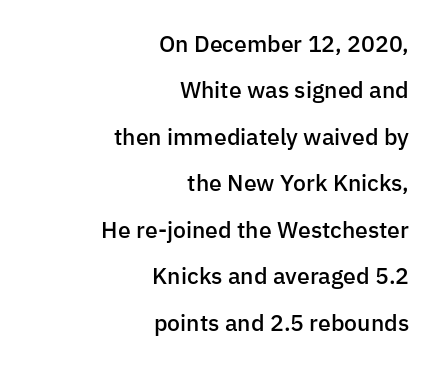
Q: Is the text bold? A: Semi-bold.
Q: Is the text italic (slanted)? A: No, it is upright.
Q: Is the text underlined? A: No.
Q: How is the paragraph aligned? A: Right-aligned.
Q: Is the spacing between letters normal or unusually wide? A: Normal.
Q: Is the spacing between lines tight, normal or loose? A: Loose.
